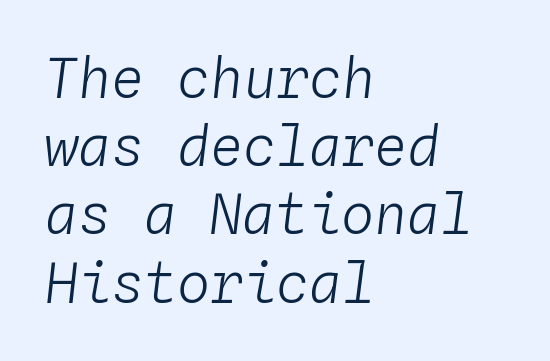
{"italic": "yes", "lean": "right", "slant_degrees": 4, "bold": "no", "weight": "light", "width": "normal", "stroke_contrast": "low", "x_height": "medium", "monospaced": "yes", "underline": "no", "align": "left", "line_spacing_ratio": 1.24, "letter_spacing": "normal", "letter_spacing_em": 0.0, "glyph_px": 55}
